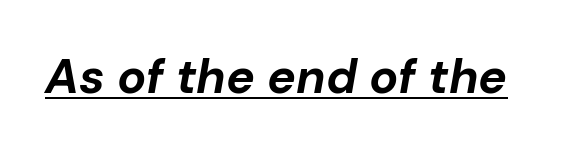
The image shows 48 px bold type, italic (leaning right); set normal letter spacing, underlined; low stroke contrast and a medium x-height.
